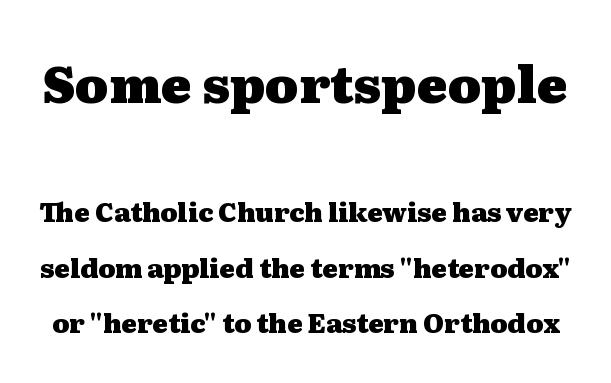
{"serif": "yes", "italic": "no", "bold": "yes", "weight": "heavy", "width": "wide", "stroke_contrast": "medium", "x_height": "medium", "monospaced": "no", "underline": "no", "line_spacing": "loose", "line_spacing_ratio": 2.14, "letter_spacing": "normal", "letter_spacing_em": 0.0, "larger_block": "first", "size_ratio": 1.96, "glyph_px": 51}
